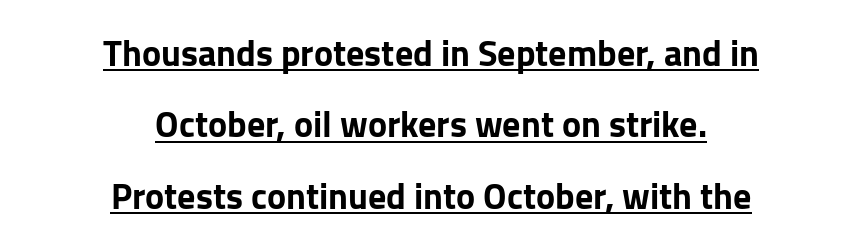
A roman cut, with each character standing at attention. The paragraph has two soft edges and a firm central axis. Serifs: no, the terminals of the letterforms are clean. The rendered words wear a rule along their underside. The line texture is even and compact thanks to regular tracking.
